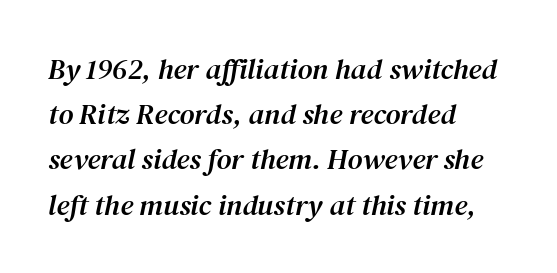
Q: Is the text italic (slanted)? A: Yes, it leans right by about 12 degrees.
Q: Is the typeface a serif or a sans-serif typeface? A: Serif.
Q: Is the text underlined? A: No.
Q: How is the paragraph aligned? A: Left-aligned.
Q: Is the spacing between letters normal or unusually wide? A: Normal.
Q: Is the spacing between lines tight, normal or loose? A: Normal.
Q: Width (condensed, normal, or wide)? A: Normal.
Q: Stroke contrast? A: Medium.
Q: x-height? A: Medium.
Q: Monospaced? A: No.
